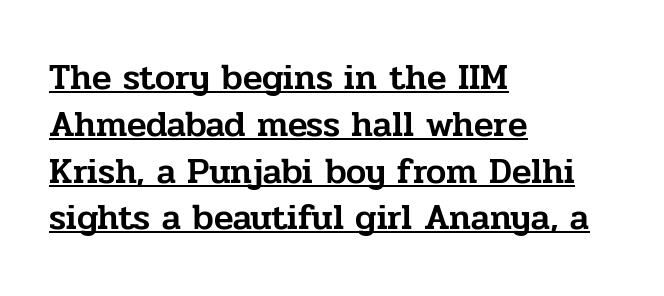
{"serif": "yes", "italic": "no", "width": "normal", "stroke_contrast": "low", "x_height": "medium", "monospaced": "no", "underline": "yes", "align": "left", "line_spacing": "normal", "line_spacing_ratio": 1.3, "letter_spacing": "normal", "letter_spacing_em": 0.0, "glyph_px": 36}
